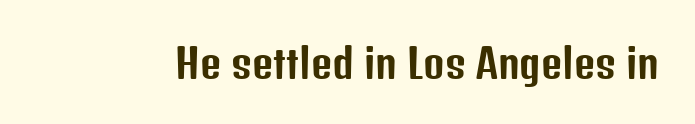
The image shows 41 px condensed sans-serif type, upright; set normal letter spacing, not underlined; low stroke contrast and a medium x-height.
